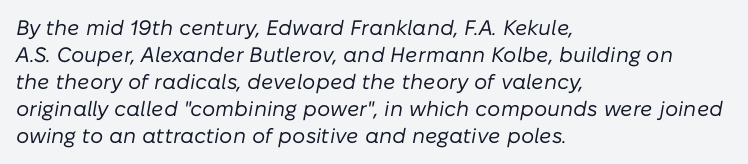
The image shows 21 px text type, italic (leaning right); set left-aligned, normal line spacing (1.29x), normal letter spacing, not underlined.
